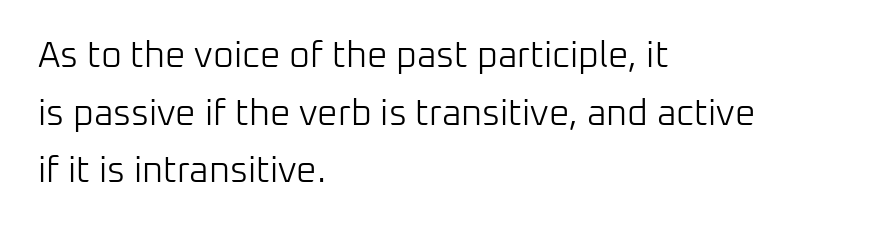
{"serif": "no", "italic": "no", "bold": "no", "weight": "light", "width": "normal", "stroke_contrast": "low", "x_height": "medium", "monospaced": "no", "underline": "no", "align": "left", "line_spacing": "normal", "line_spacing_ratio": 1.6, "letter_spacing": "normal", "letter_spacing_em": 0.0, "glyph_px": 36}
